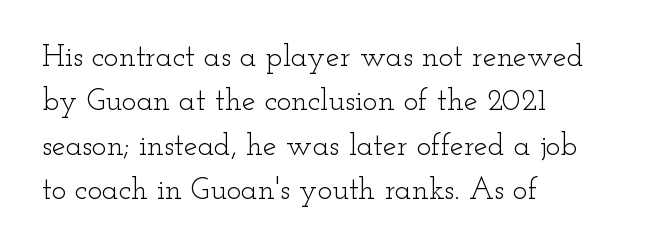
The passage shown is typed in a proportional face where columns would drift. The typeface has the unassuming heft of standard copy or less. A serif font was chosen for this passage. Summary of vertical rhythm: regular, with standard interline spacing. These lines are set flush left with a ragged right edge. Style check: upright.
